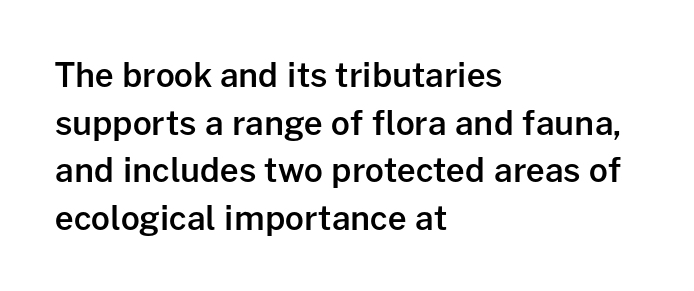
A sans-serif font was chosen for this passage. A semibold gives these letters moderate extra thickness, short of bold. Compared with typical body copy, the letter spacing here is the same. Students, observe: this is what conventionally led text looks like. The specimen reads as upright at a glance.
